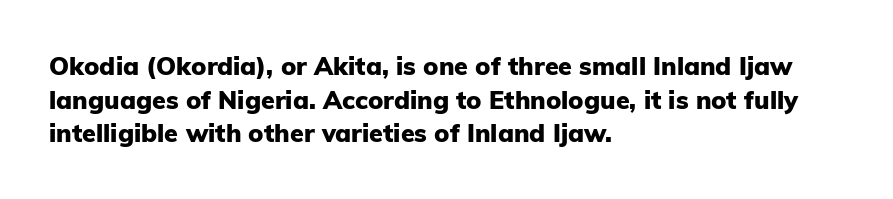
The image shows 25 px bold type, upright; set left-aligned, normal line spacing (1.35x), normal letter spacing, not underlined.
